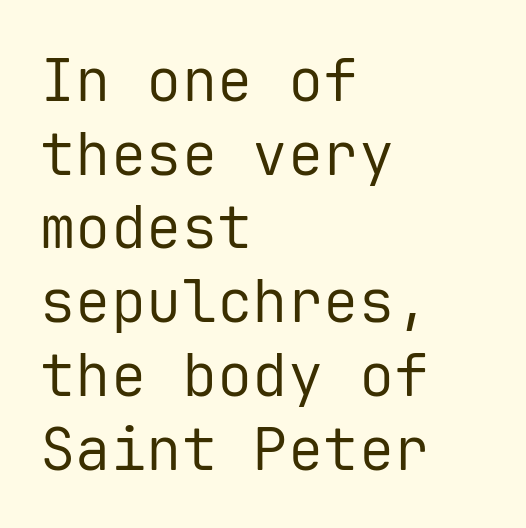
The image shows 59 px regular-weight sans-serif type, upright, monospaced; set left-aligned, normal line spacing (1.25x), normal letter spacing, not underlined; low stroke contrast and a medium x-height.
